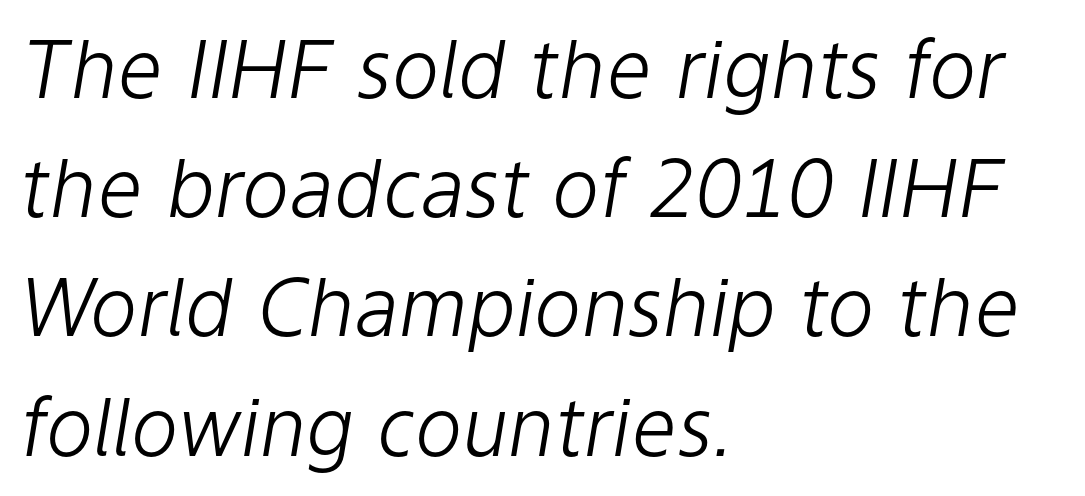
The image shows 80 px light type, italic (leaning right); set left-aligned, normal line spacing (1.49x), normal letter spacing, not underlined; low stroke contrast and a medium x-height.
